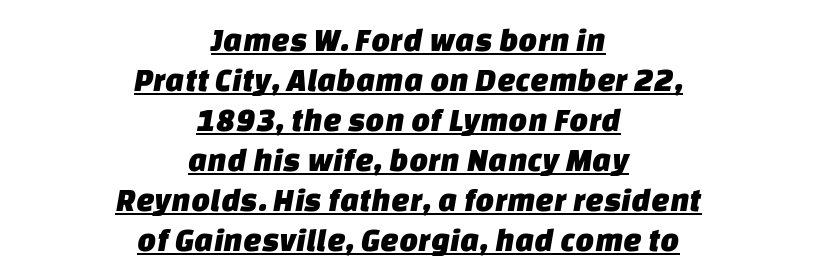
Q: Is the typeface a serif or a sans-serif typeface? A: Sans-serif.
Q: Is the text underlined? A: Yes.
Q: How is the paragraph aligned? A: Centered.
Q: Is the spacing between letters normal or unusually wide? A: Normal.
Q: Width (condensed, normal, or wide)? A: Normal.
Q: Stroke contrast? A: Low.
Q: x-height? A: Large.
Q: Monospaced? A: No.
